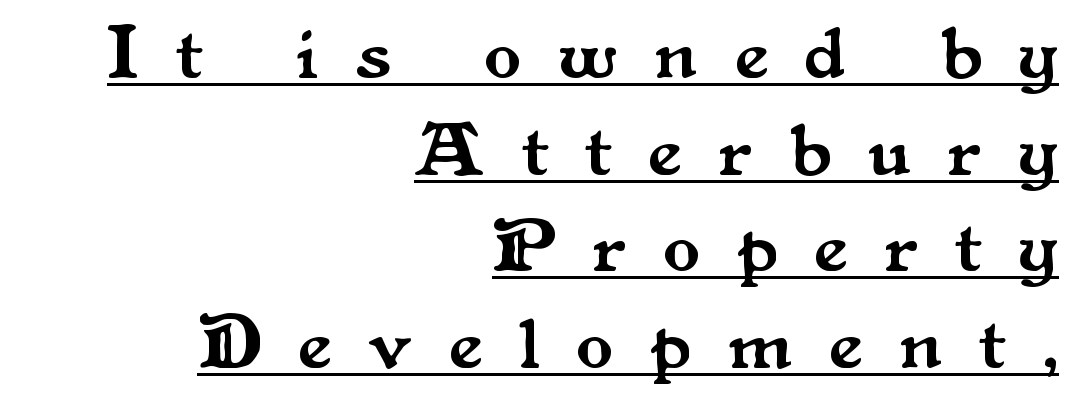
{"serif": "yes", "italic": "no", "width": "normal", "stroke_contrast": "medium", "x_height": "small", "monospaced": "no", "underline": "yes", "align": "right", "line_spacing": "normal", "line_spacing_ratio": 1.29, "letter_spacing": "wide", "letter_spacing_em": 0.5, "glyph_px": 75}
